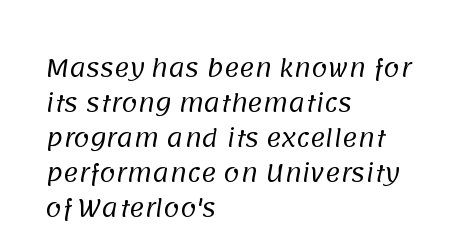
Summary of weight: not heavy and not bold. Leading: standard. The passage shown is not underscored anywhere. Each word holds together tightly as a unit, with standard inter-letter gaps. The lines are quadded left.
